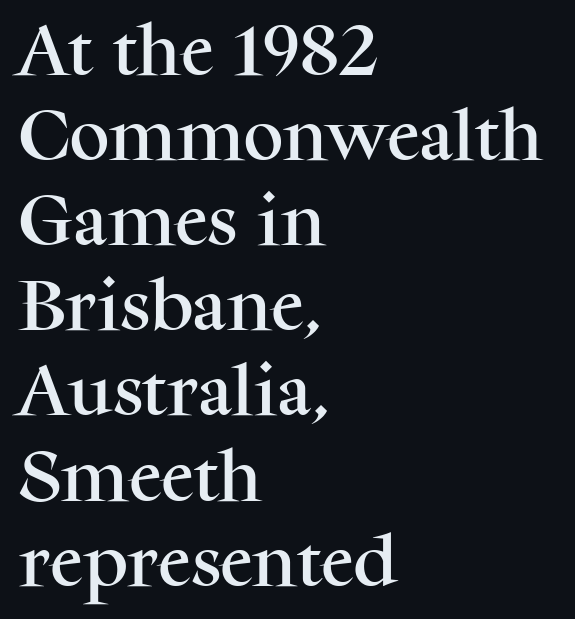
The image shows 56 px serif type, upright; set left-aligned, normal line spacing (1.52x), normal letter spacing, not underlined; medium stroke contrast and a medium x-height.
